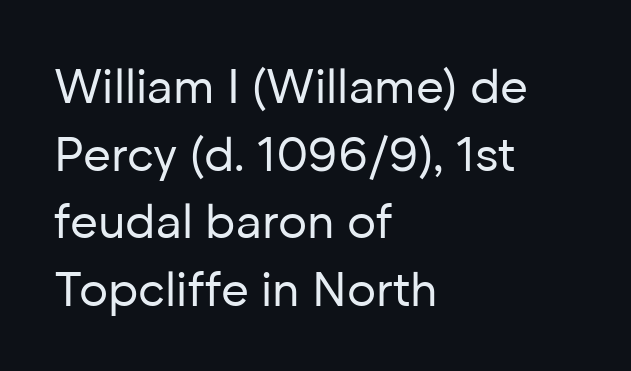
Where is the straight margin? On the left. Students, observe: this is what conventionally led text looks like. Unlike italic type, these characters show no tilt at all. Stroke mass is kept to a normal reading level or below.
